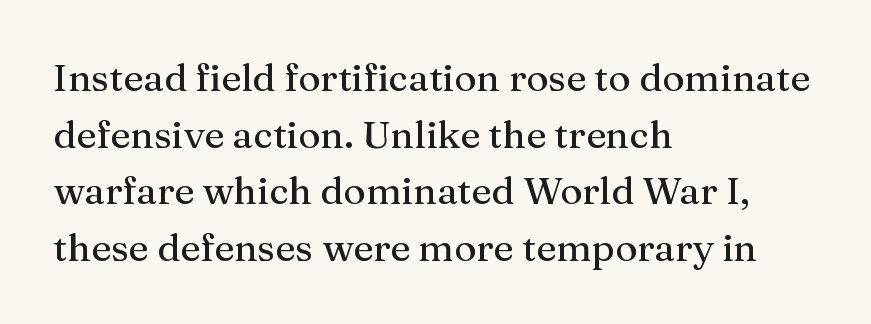
{"serif": "yes", "italic": "no", "width": "normal", "stroke_contrast": "medium", "x_height": "medium", "monospaced": "no", "underline": "no", "align": "left", "line_spacing": "normal", "line_spacing_ratio": 1.49, "letter_spacing": "normal", "letter_spacing_em": 0.0, "glyph_px": 38}
